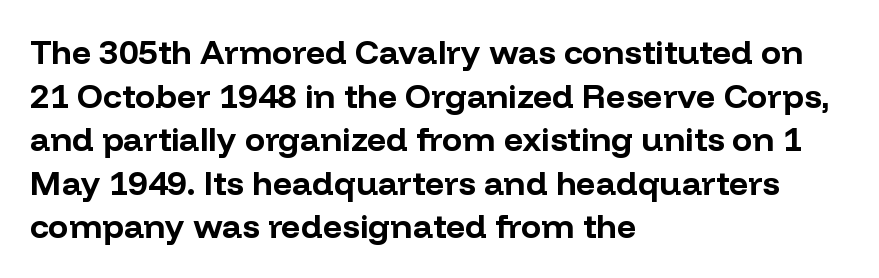
Q: Is the text bold? A: Yes.
Q: Is the text italic (slanted)? A: No, it is upright.
Q: Is the typeface a serif or a sans-serif typeface? A: Sans-serif.
Q: Is the text underlined? A: No.
Q: How is the paragraph aligned? A: Left-aligned.
Q: Is the spacing between letters normal or unusually wide? A: Normal.
Q: Is the spacing between lines tight, normal or loose? A: Normal.
Q: Width (condensed, normal, or wide)? A: Normal.
Q: Stroke contrast? A: Low.
Q: x-height? A: Medium.
Q: Monospaced? A: No.
